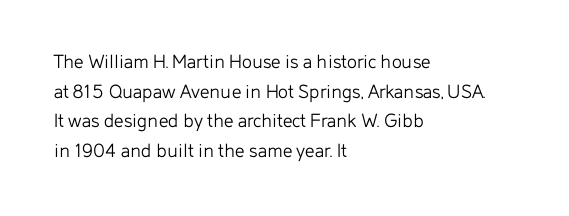
{"italic": "no", "bold": "no", "underline": "no", "align": "left", "line_spacing": "normal", "line_spacing_ratio": 1.41, "letter_spacing": "normal", "letter_spacing_em": 0.0, "glyph_px": 21}
